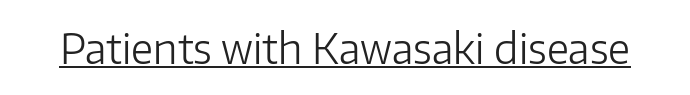
{"serif": "no", "italic": "no", "bold": "no", "weight": "light", "width": "normal", "stroke_contrast": "low", "x_height": "medium", "monospaced": "no", "underline": "yes", "letter_spacing": "normal", "letter_spacing_em": 0.0, "glyph_px": 41}
